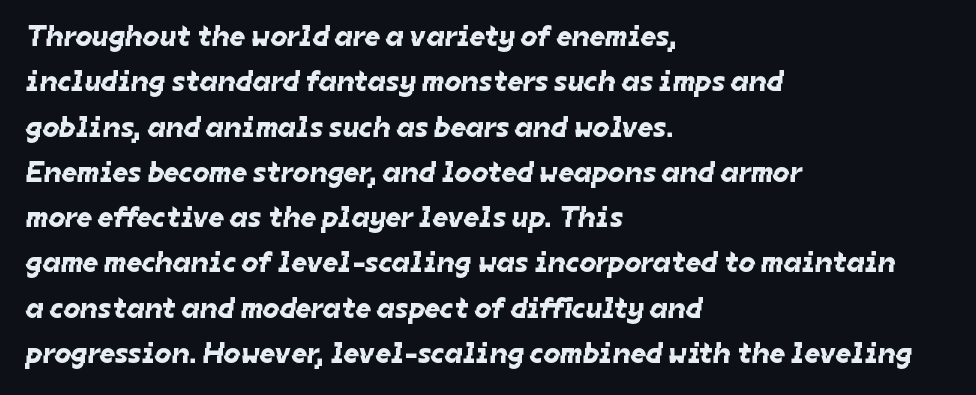
{"serif": "no", "width": "normal", "stroke_contrast": "low", "x_height": "medium", "monospaced": "no", "underline": "no", "align": "left", "line_spacing": "normal", "line_spacing_ratio": 1.51, "letter_spacing": "normal", "letter_spacing_em": 0.0, "glyph_px": 30}
